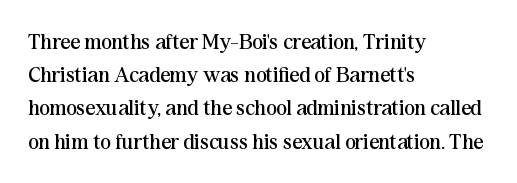
{"italic": "no", "bold": "no", "underline": "no", "align": "left", "line_spacing": "normal", "line_spacing_ratio": 1.51, "letter_spacing": "normal", "letter_spacing_em": 0.0, "glyph_px": 22}
